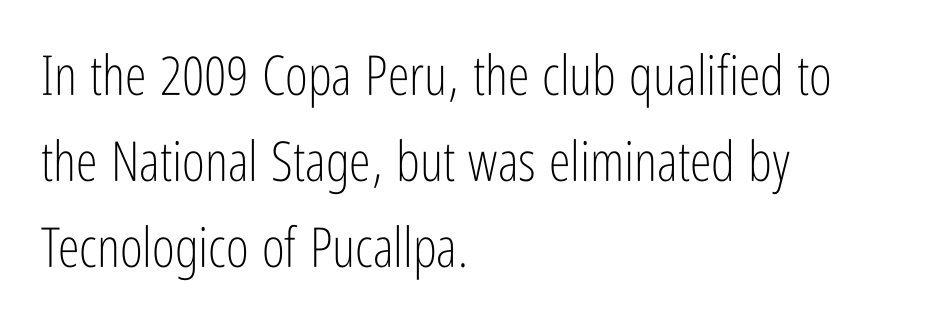
The image shows 55 px light, condensed sans-serif type, upright; set left-aligned, normal line spacing (1.56x), normal letter spacing, not underlined; low stroke contrast and a medium x-height.
